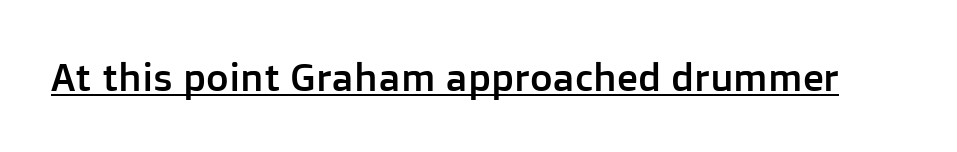
Tracking value appears to be zero — textbook default spacing. Note the varied advance widths — an 'i' is clearly narrower than an 'm'. A continuous stroke trails under the words, as in a hyperlink. It's the straight-up-and-down kind of type.
